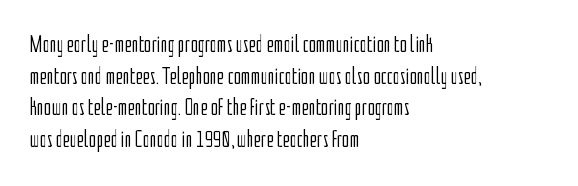
Q: Is the text bold? A: No.
Q: Is the text italic (slanted)? A: No, it is upright.
Q: Is the text underlined? A: No.
Q: How is the paragraph aligned? A: Left-aligned.
Q: Is the spacing between letters normal or unusually wide? A: Normal.
Q: Is the spacing between lines tight, normal or loose? A: Normal.
